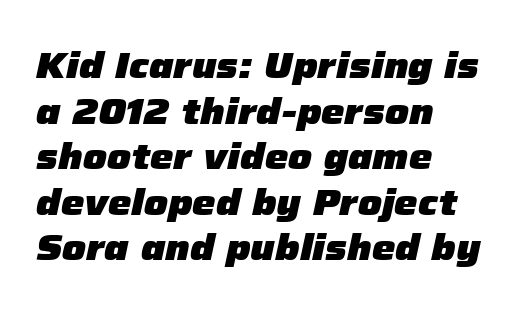
The setting favours the left margin, as ordinary paragraphs usually do. Notice how the stems are inclined rather than vertical — that's the hallmark of italics. Descenders hang freely into open space. Here the designer chose a conventional face with non-uniform glyph widths. The tracking reads as untouched default to a designer's eye. Thick stems and heavy bowls — unmistakably bold.
